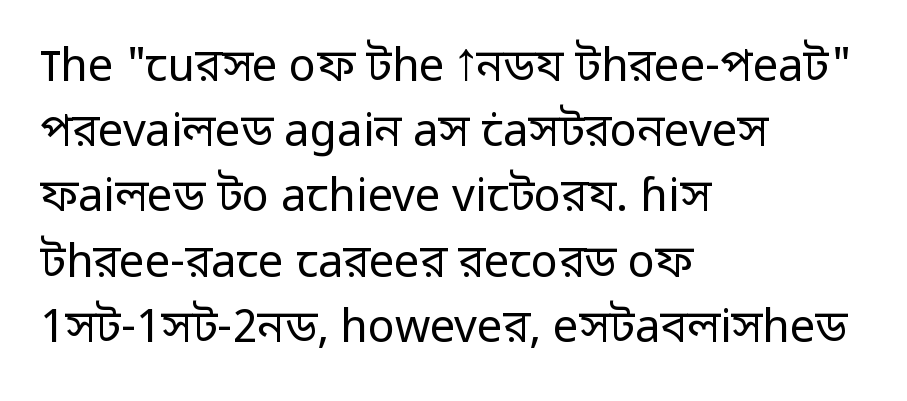
Q: Is the text bold? A: No.
Q: Is the text italic (slanted)? A: No, it is upright.
Q: Is the typeface a serif or a sans-serif typeface? A: Sans-serif.
Q: Is the text underlined? A: No.
Q: How is the paragraph aligned? A: Left-aligned.
Q: Is the spacing between letters normal or unusually wide? A: Normal.
Q: Is the spacing between lines tight, normal or loose? A: Normal.
Q: Width (condensed, normal, or wide)? A: Normal.
Q: Stroke contrast? A: Low.
Q: x-height? A: Medium.
Q: Monospaced? A: No.
